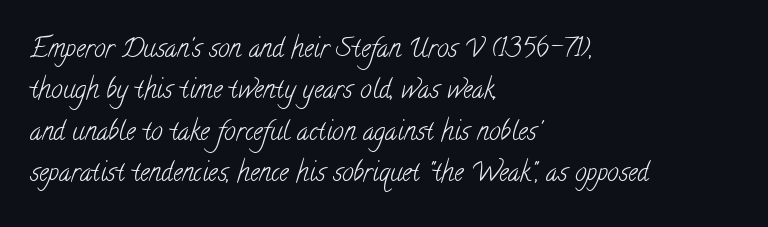
Q: Is the text bold? A: No.
Q: Is the text underlined? A: No.
Q: How is the paragraph aligned? A: Left-aligned.
Q: Is the spacing between letters normal or unusually wide? A: Normal.
Q: Is the spacing between lines tight, normal or loose? A: Normal.
